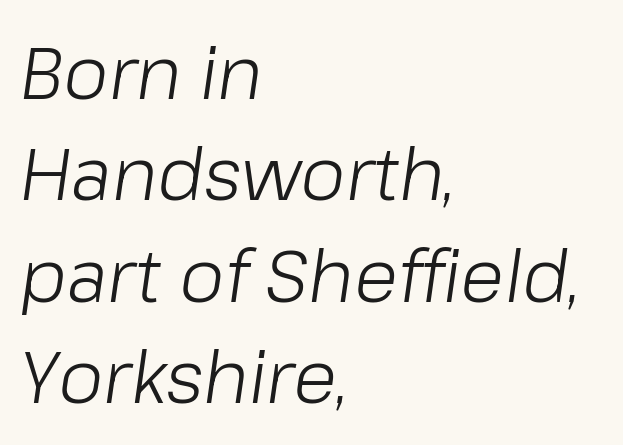
The passage shown is typed in a proportional face where columns would drift. This is oblique type, the kind used for emphasis or titles. Each new line begins a customary step beneath the previous one. Beneath every word, the page is bare. Letter spacing: default. Counters stay open thanks to moderate or lighter strokes.
